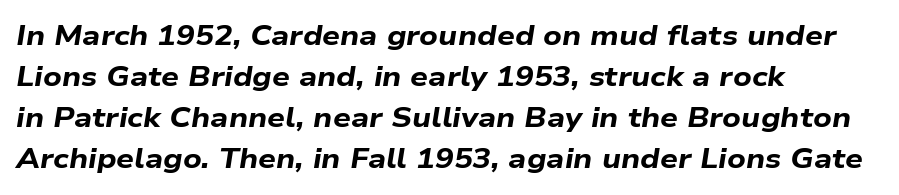
The image shows 28 px bold, wide type, italic (leaning right); set left-aligned, normal line spacing (1.47x), normal letter spacing, not underlined; low stroke contrast and a medium x-height.
